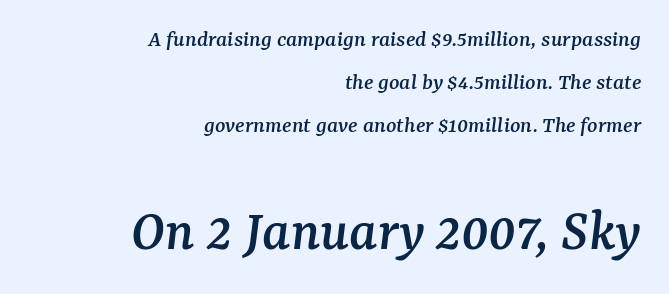
Q: Is the text italic (slanted)? A: Yes, it leans right by about 7 degrees.
Q: Is the typeface a serif or a sans-serif typeface? A: Serif.
Q: Is the text underlined? A: No.
Q: How is the paragraph aligned? A: Right-aligned.
Q: Is the spacing between letters normal or unusually wide? A: Normal.
Q: Which block of text is set in a larger size, the first (top) or the second (bottom)? A: The second (bottom) one.
Q: Width (condensed, normal, or wide)? A: Normal.
Q: Stroke contrast? A: Medium.
Q: x-height? A: Medium.
Q: Monospaced? A: No.
